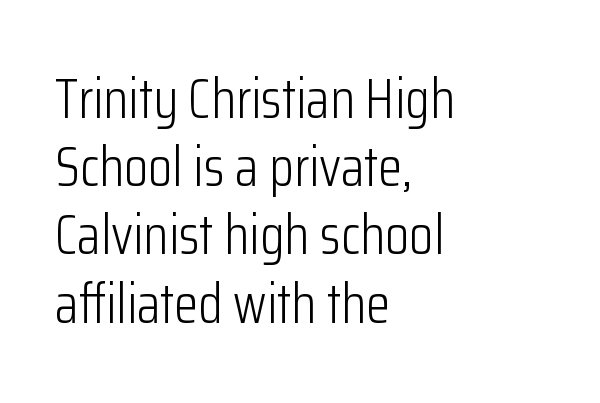
The image shows 55 px light, condensed sans-serif type, upright; set left-aligned, line spacing 1.24x, normal letter spacing, not underlined; low stroke contrast and a medium x-height.
